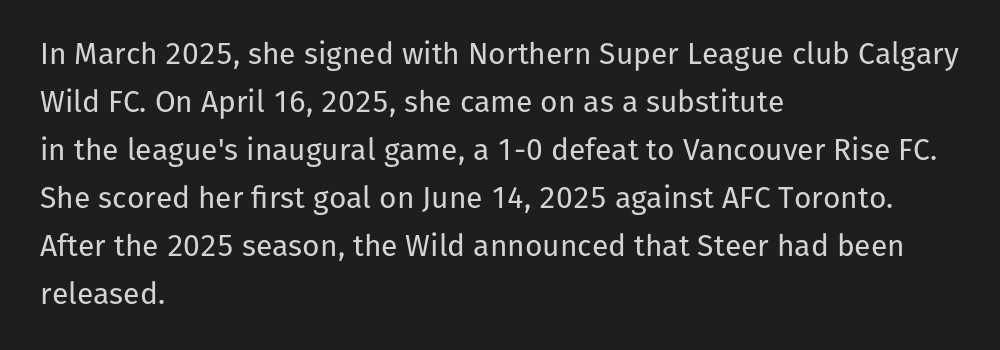
The image shows 30 px regular-weight sans-serif type, upright; set left-aligned, normal line spacing (1.6x), normal letter spacing, not underlined; low stroke contrast and a medium x-height.
